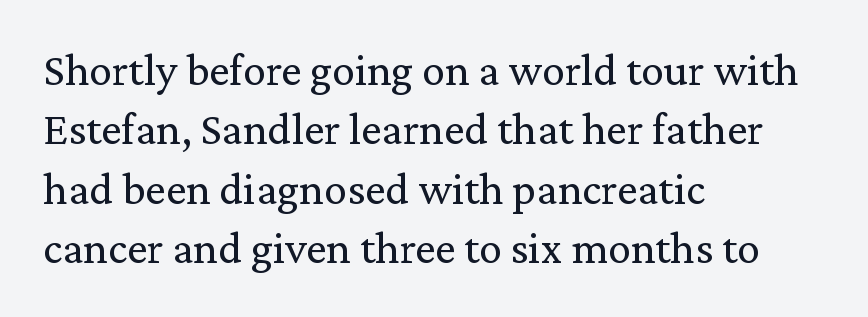
{"serif": "yes", "italic": "no", "bold": "no", "weight": "regular", "width": "normal", "stroke_contrast": "medium", "x_height": "medium", "monospaced": "no", "underline": "no", "align": "left", "line_spacing": "normal", "line_spacing_ratio": 1.29, "letter_spacing": "normal", "letter_spacing_em": 0.0, "glyph_px": 46}
